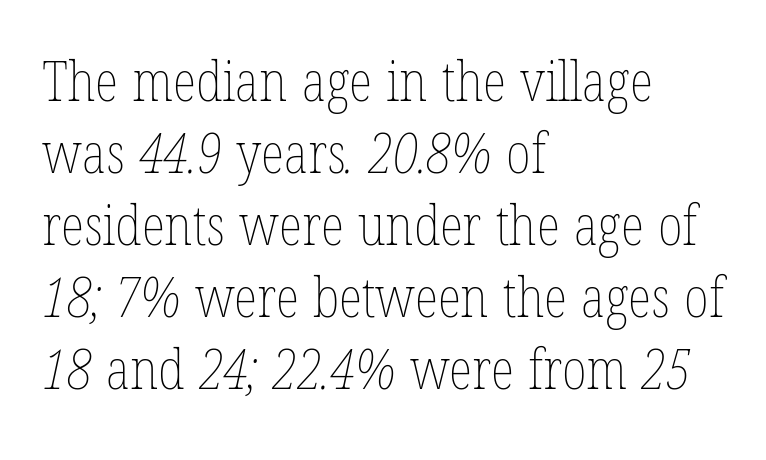
Q: Is the text bold? A: No.
Q: Is the text underlined? A: No.
Q: How is the paragraph aligned? A: Left-aligned.
Q: Is the spacing between letters normal or unusually wide? A: Normal.
Q: Is the spacing between lines tight, normal or loose? A: Normal.
Q: Width (condensed, normal, or wide)? A: Condensed.
Q: Stroke contrast? A: Low.
Q: x-height? A: Medium.
Q: Monospaced? A: No.
